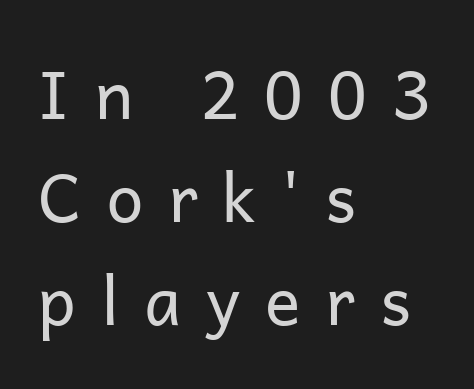
{"serif": "no", "italic": "no", "bold": "no", "weight": "regular", "width": "normal", "stroke_contrast": "low", "x_height": "medium", "monospaced": "no", "underline": "no", "align": "left", "line_spacing": "normal", "line_spacing_ratio": 1.56, "letter_spacing": "wide", "letter_spacing_em": 0.38, "glyph_px": 66}
